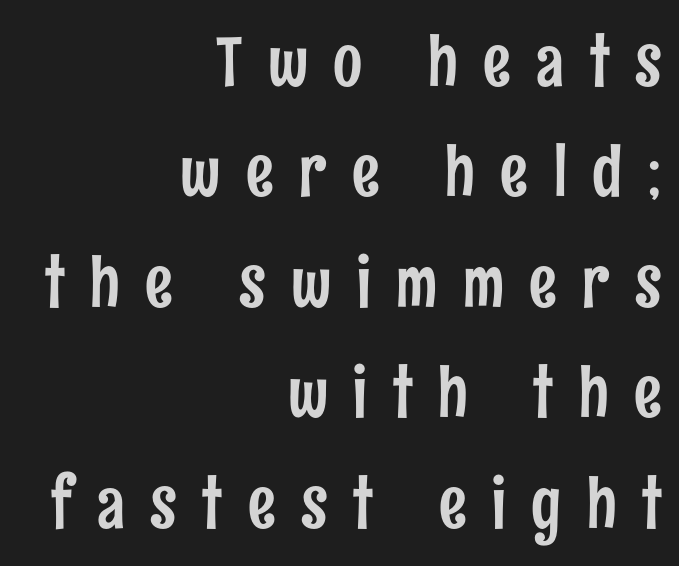
The passage shown is typeset with a sans-serif family. Notice how the passage keeps a crisp vertical edge on the right only. Compared with typical paragraphs, the rows here are spaced about the same. Spacing verdict: proportional, widths tailored to each character.
